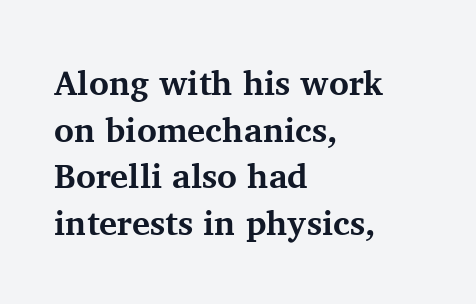
The face used here is proportionally spaced, like ordinary book or web type. This rendering employs a face with finishing strokes, i.e., a serif. Italic? Not at all — the glyphs are vertical. A dark, heavy texture on the line: the type is bold. There is no visible air inserted between adjacent glyphs. What's the leading like? Ordinary, nothing unusual.
